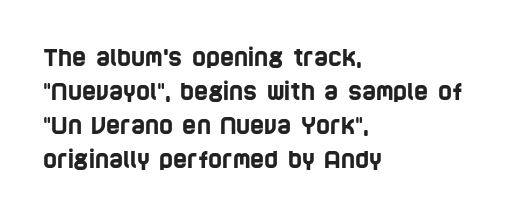
Q: Is the text underlined? A: No.
Q: How is the paragraph aligned? A: Left-aligned.
Q: Is the spacing between letters normal or unusually wide? A: Normal.
Q: Is the spacing between lines tight, normal or loose? A: Normal.
